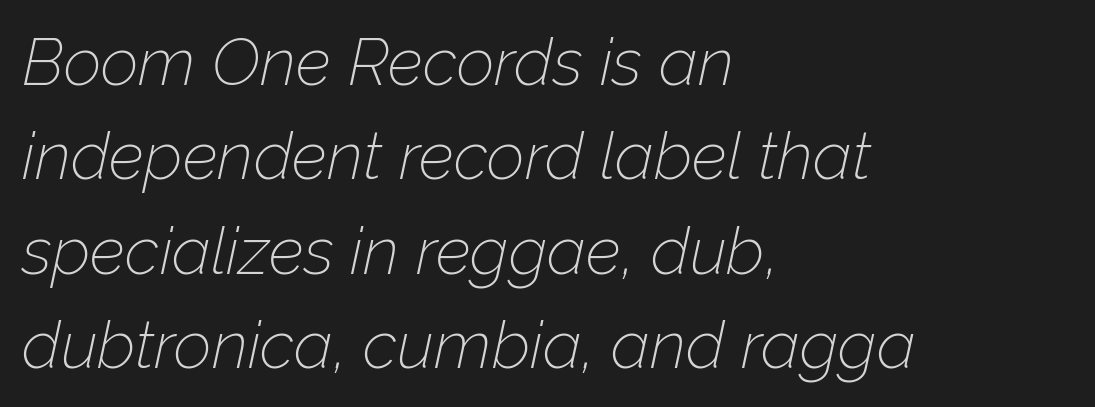
{"italic": "yes", "lean": "right", "slant_degrees": 12, "bold": "no", "weight": "thin", "width": "normal", "stroke_contrast": "low", "x_height": "medium", "monospaced": "no", "underline": "no", "align": "left", "line_spacing": "normal", "line_spacing_ratio": 1.43, "letter_spacing": "normal", "letter_spacing_em": 0.0, "glyph_px": 66}
